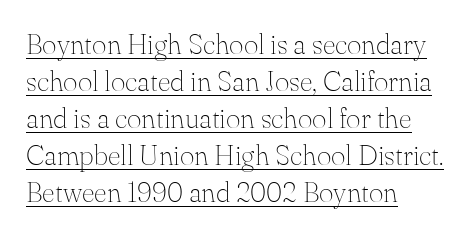
The image shows 28 px thin serif type, upright; set left-aligned, normal line spacing (1.32x), normal letter spacing, underlined; medium stroke contrast and a small x-height.
